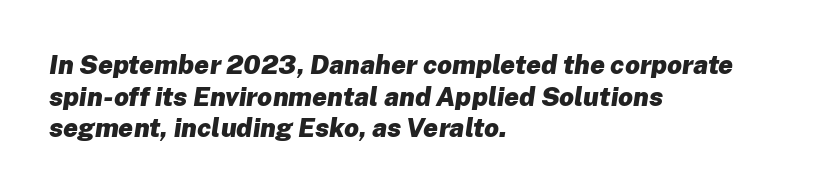
The image shows 26 px bold type, italic (leaning right); set left-aligned, line spacing 1.22x, normal letter spacing, not underlined.
